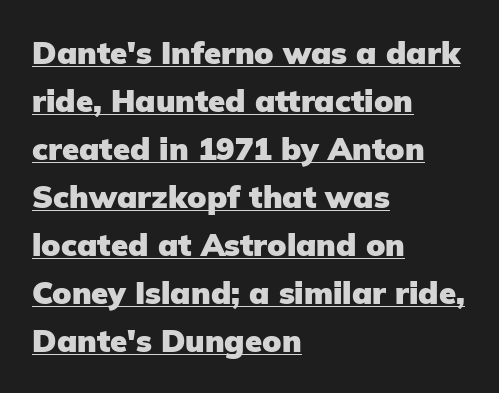
Q: Is the text bold? A: Yes.
Q: Is the text italic (slanted)? A: No, it is upright.
Q: Is the typeface a serif or a sans-serif typeface? A: Sans-serif.
Q: Is the text underlined? A: Yes.
Q: How is the paragraph aligned? A: Left-aligned.
Q: Is the spacing between letters normal or unusually wide? A: Normal.
Q: Is the spacing between lines tight, normal or loose? A: Normal.
Q: Width (condensed, normal, or wide)? A: Normal.
Q: Stroke contrast? A: Low.
Q: x-height? A: Medium.
Q: Monospaced? A: No.
